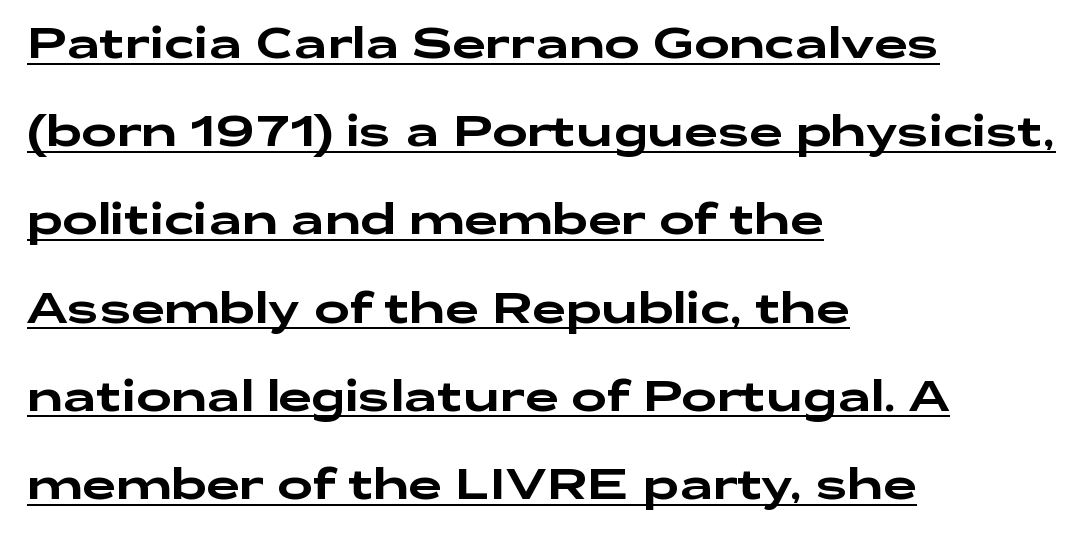
Tall strokes in this sample are plumb rather than angled. The passage shown has conventional tracking throughout. Somebody hit Ctrl+U on this one — the words are underlined. The passage is arranged the way most books set body copy — flush left.
